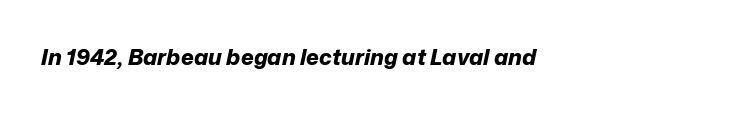
Q: Is the text bold? A: Yes.
Q: Is the text italic (slanted)? A: Yes, it leans right by about 12 degrees.
Q: Is the text underlined? A: No.
Q: How is the paragraph aligned? A: Left-aligned.
Q: Is the spacing between letters normal or unusually wide? A: Normal.
